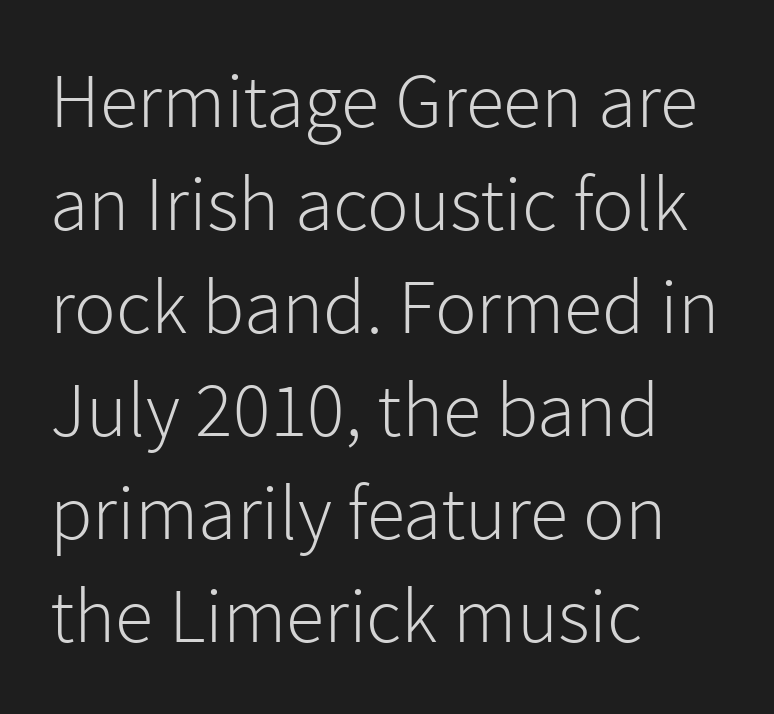
This sample uses plain, unmodified letter spacing. This is roman type, the default non-slanted kind. I'd call this a sans setting — the letters go barefoot. Nobody drew a line under any word here. The weight tops out at a normal text grade.
